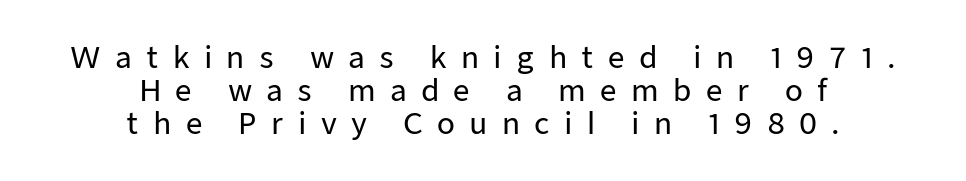
The image shows 29 px sans-serif type, upright; set centered, tight line spacing (1.13x), unusually wide letter spacing (+0.49 em), not underlined; low stroke contrast and a medium x-height.
